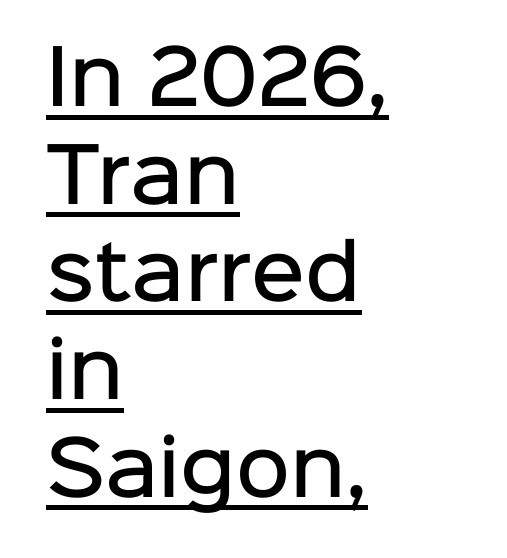
{"serif": "no", "italic": "no", "bold": "semi", "weight": "semibold", "width": "normal", "stroke_contrast": "low", "x_height": "medium", "monospaced": "no", "underline": "yes", "align": "left", "line_spacing": "normal", "line_spacing_ratio": 1.32, "letter_spacing": "normal", "letter_spacing_em": 0.0, "glyph_px": 74}
